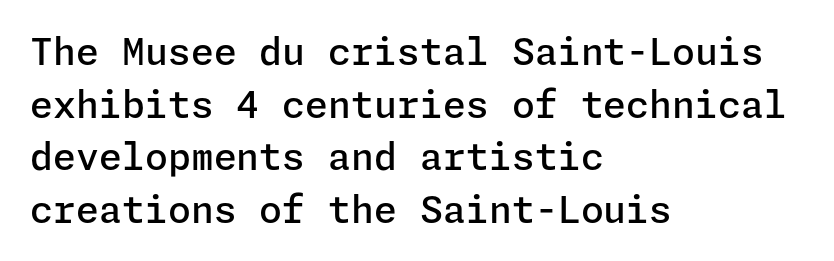
Q: Is the text bold? A: Semi-bold.
Q: Is the text italic (slanted)? A: No, it is upright.
Q: Is the typeface a serif or a sans-serif typeface? A: Sans-serif.
Q: Is the text underlined? A: No.
Q: How is the paragraph aligned? A: Left-aligned.
Q: Is the spacing between letters normal or unusually wide? A: Normal.
Q: Is the spacing between lines tight, normal or loose? A: Normal.
Q: Width (condensed, normal, or wide)? A: Normal.
Q: Stroke contrast? A: Low.
Q: x-height? A: Medium.
